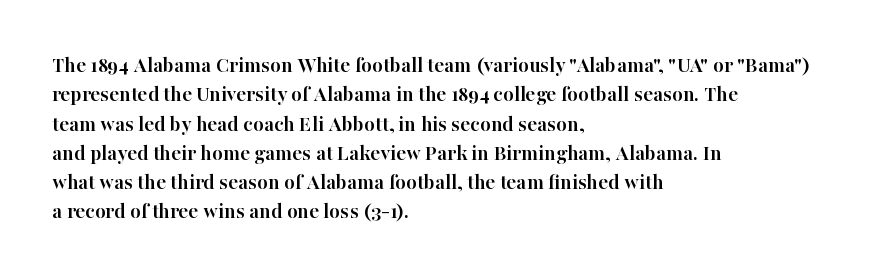
The image shows 22 px bold type, upright; set left-aligned, normal line spacing (1.33x), normal letter spacing, not underlined.
